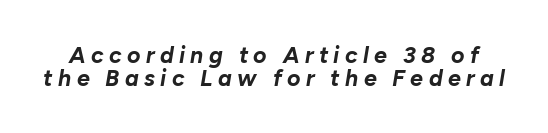
Observe the lean: these are italic letterforms. The passage shown stacks its lines with hardly any gap. Heavy, bold letterforms. These lines have a slow, spaced-out rhythm from letter to letter.
